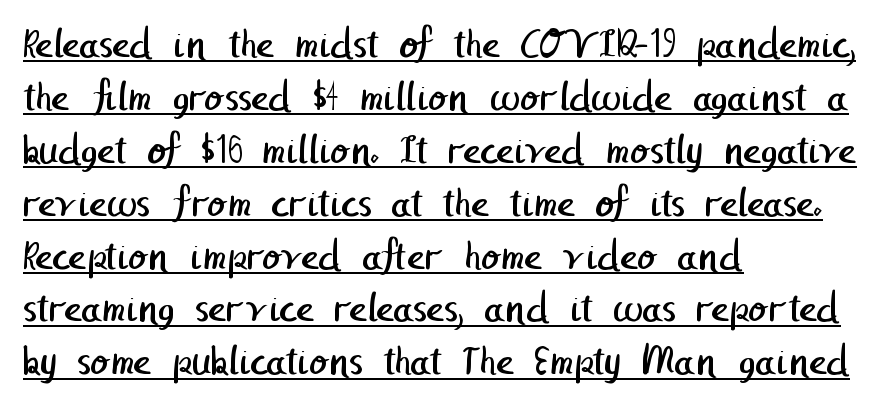
Q: Is the text bold? A: No.
Q: Is the typeface a serif or a sans-serif typeface? A: Sans-serif.
Q: Is the text underlined? A: Yes.
Q: How is the paragraph aligned? A: Left-aligned.
Q: Is the spacing between letters normal or unusually wide? A: Normal.
Q: Width (condensed, normal, or wide)? A: Normal.
Q: Stroke contrast? A: Low.
Q: x-height? A: Medium.
